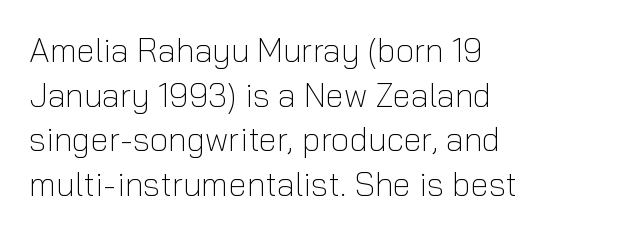
Q: Is the text bold? A: No.
Q: Is the text italic (slanted)? A: No, it is upright.
Q: Is the typeface a serif or a sans-serif typeface? A: Sans-serif.
Q: Is the text underlined? A: No.
Q: How is the paragraph aligned? A: Left-aligned.
Q: Is the spacing between letters normal or unusually wide? A: Normal.
Q: Is the spacing between lines tight, normal or loose? A: Normal.
Q: Width (condensed, normal, or wide)? A: Normal.
Q: Stroke contrast? A: Low.
Q: x-height? A: Medium.
Q: Monospaced? A: No.
